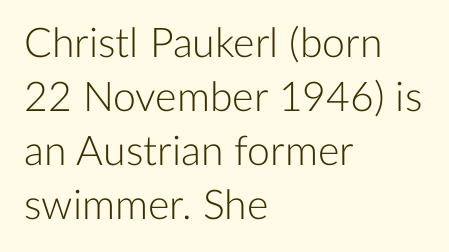
The face used here is proportionally spaced, like ordinary book or web type. Words float on clear page, feet unadorned. I'd call this a sans setting — the letters go barefoot. Tall strokes in this sample are plumb rather than angled. The face looks like a standard text weight, possibly lighter.
